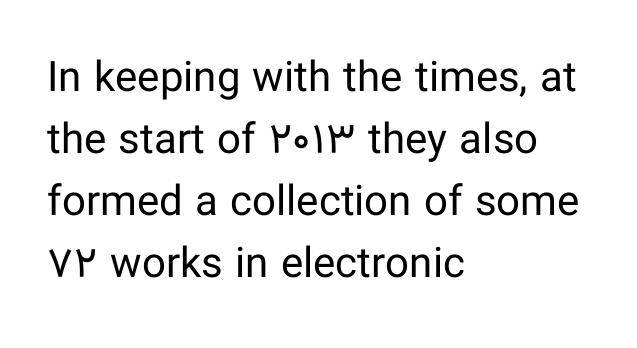
Weight class: somewhere from thin through regular. Observe the absence of serifs on each vertical stroke in this sample. The passage is arranged the way most books set body copy — flush left. The passage shown is not underscored anywhere. Honestly, the row spacing looks completely unremarkable. The letters stand straight up with perfectly vertical stems.
